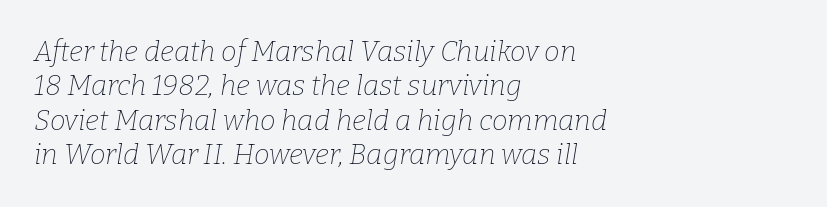
Classification — serif. The ragged edge is on the right, which tells us the setting is flush left. Spacing verdict: proportional, widths tailored to each character. A quiet, ordinary-to-light weight characterises the typeface. In terms of letterspacing, this is plain default setting. This sample uses an oblique cut, with every glyph tilted off the vertical.
